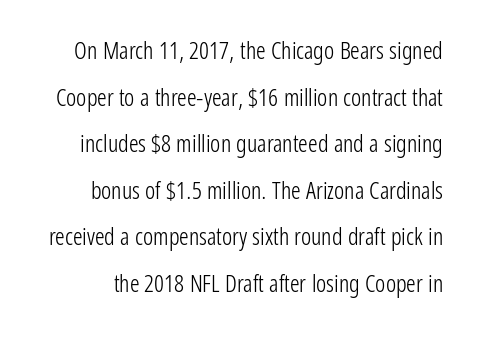
{"italic": "no", "bold": "no", "underline": "no", "line_spacing": "loose", "line_spacing_ratio": 1.94, "letter_spacing": "normal", "letter_spacing_em": 0.0, "glyph_px": 24}
